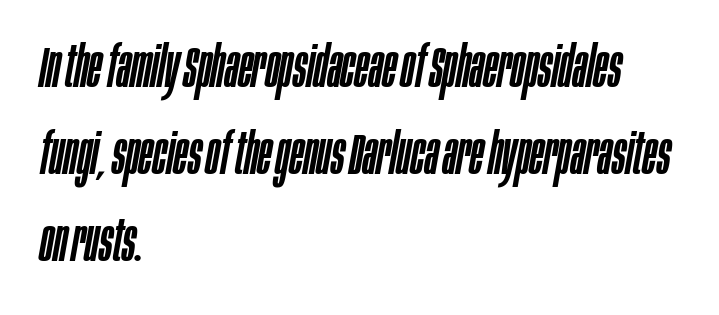
The image shows 58 px condensed type, italic (leaning right); set left-aligned, normal line spacing (1.5x), normal letter spacing, not underlined; low stroke contrast and a large x-height.
